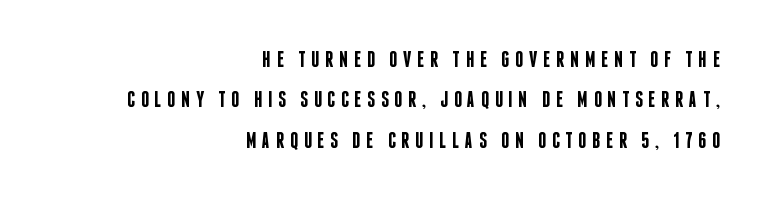
{"italic": "no", "bold": "semi", "underline": "no", "align": "right", "line_spacing_ratio": 1.84, "letter_spacing": "wide", "letter_spacing_em": 0.26, "glyph_px": 22}
